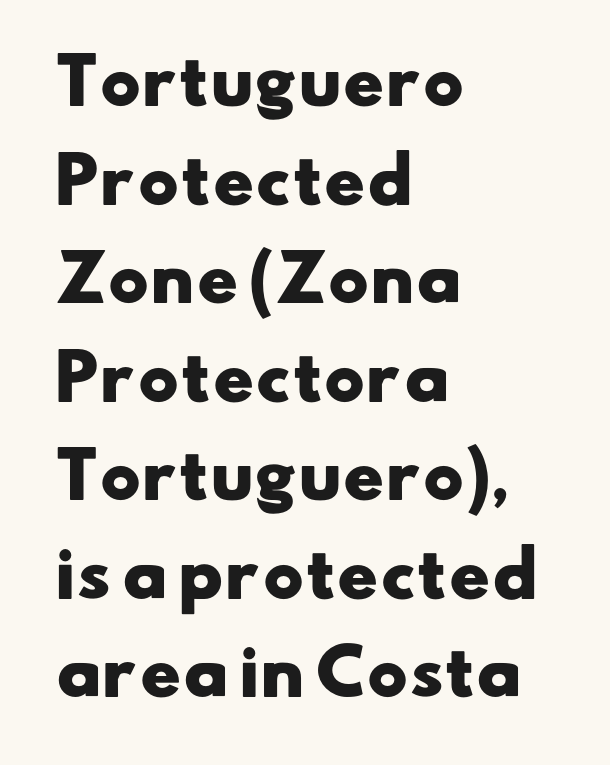
Strokes here are thick enough to call this a true bold. Here the designer chose a conventional face with non-uniform glyph widths. Where is the straight margin? On the left. The space between consecutive lines is moderate. Here the glyphs are tracked normally, forming tight word shapes.
